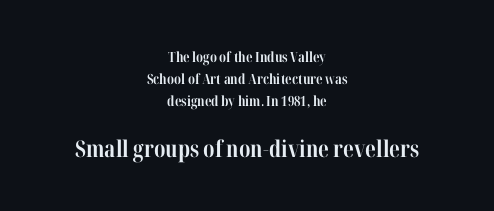
Q: Is the text bold? A: Yes.
Q: Is the text italic (slanted)? A: No, it is upright.
Q: Is the text underlined? A: No.
Q: How is the paragraph aligned? A: Centered.
Q: Is the spacing between letters normal or unusually wide? A: Normal.
Q: Is the spacing between lines tight, normal or loose? A: Normal.
Q: Which block of text is set in a larger size, the first (top) or the second (bottom)? A: The second (bottom) one.
